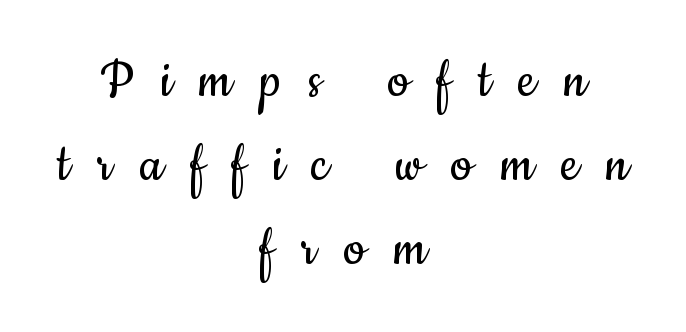
Q: Is the text bold? A: No.
Q: Is the text italic (slanted)? A: Yes.
Q: Is the typeface a serif or a sans-serif typeface? A: Sans-serif.
Q: Is the text underlined? A: No.
Q: How is the paragraph aligned? A: Centered.
Q: Is the spacing between letters normal or unusually wide? A: Unusually wide.
Q: Is the spacing between lines tight, normal or loose? A: Normal.
Q: Width (condensed, normal, or wide)? A: Condensed.
Q: Stroke contrast? A: Low.
Q: x-height? A: Small.
Q: Monospaced? A: No.
